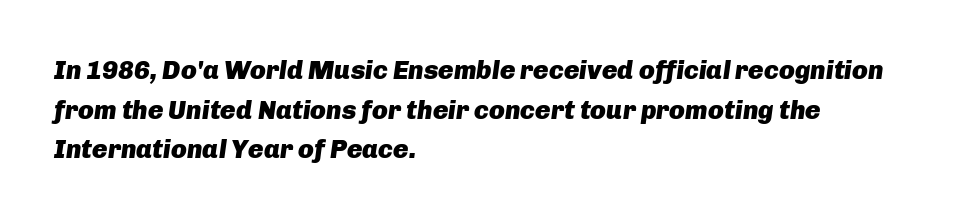
{"italic": "yes", "lean": "right", "slant_degrees": 8, "bold": "yes", "underline": "no", "align": "left", "line_spacing": "normal", "line_spacing_ratio": 1.52, "letter_spacing": "normal", "letter_spacing_em": 0.0, "glyph_px": 26}
